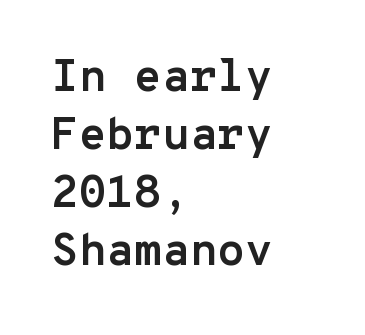
{"serif": "no", "italic": "no", "bold": "yes", "weight": "semibold", "width": "normal", "stroke_contrast": "low", "x_height": "medium", "monospaced": "yes", "underline": "no", "align": "left", "line_spacing": "normal", "line_spacing_ratio": 1.29, "letter_spacing": "normal", "letter_spacing_em": 0.0, "glyph_px": 45}
